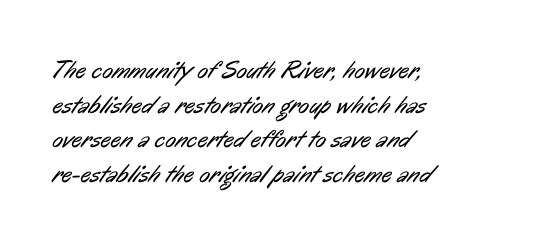
These lines keep a tight, regular rhythm from letter to letter. Quick note: underline off. This sample is left-justified, so line endings fall wherever the words run out. The cut favours lightness, reaching ordinary text weight at its darkest. Leading matches the norm, producing a regular column.
